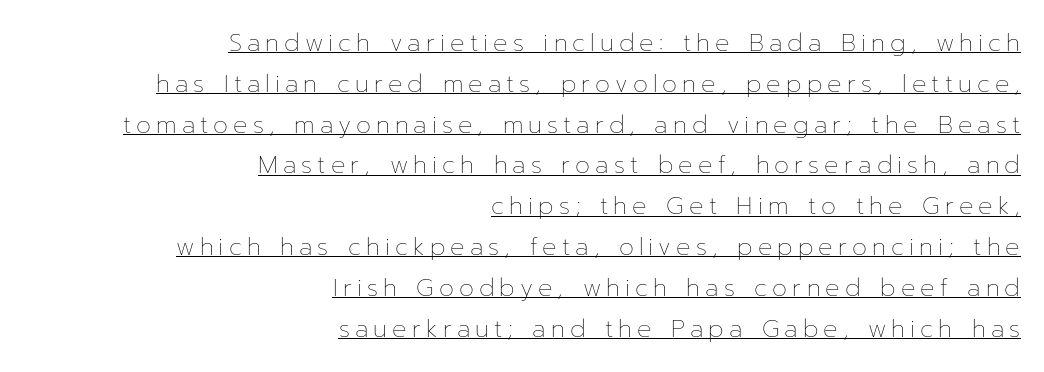
Like a heading marked for emphasis, these lines bear an underscore. Horizontally, the lines are justified to the trailing edge only. Horizontal bands of white between lines are of average thickness. You could only call the tracking loose — the letters float apart.
